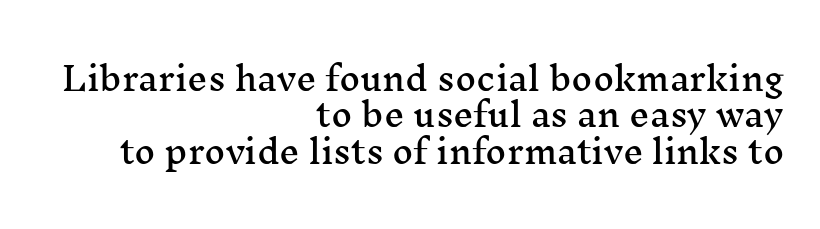
{"serif": "yes", "italic": "no", "width": "wide", "stroke_contrast": "medium", "x_height": "medium", "monospaced": "no", "underline": "no", "align": "right", "line_spacing": "tight", "line_spacing_ratio": 1.14, "letter_spacing": "normal", "letter_spacing_em": 0.0, "glyph_px": 32}
